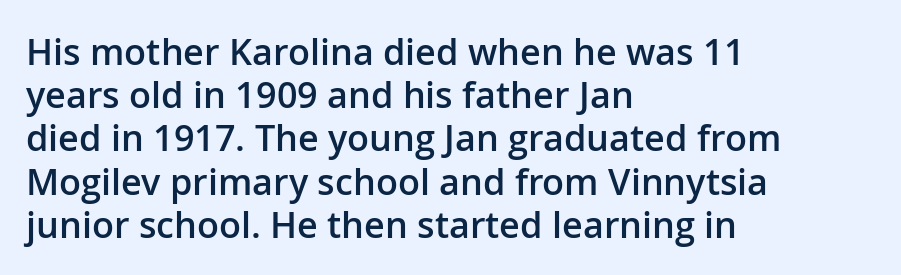
{"serif": "no", "italic": "no", "bold": "semi", "weight": "semibold", "width": "normal", "stroke_contrast": "low", "x_height": "medium", "monospaced": "no", "underline": "no", "align": "left", "line_spacing_ratio": 1.2, "letter_spacing": "normal", "letter_spacing_em": 0.0, "glyph_px": 36}
